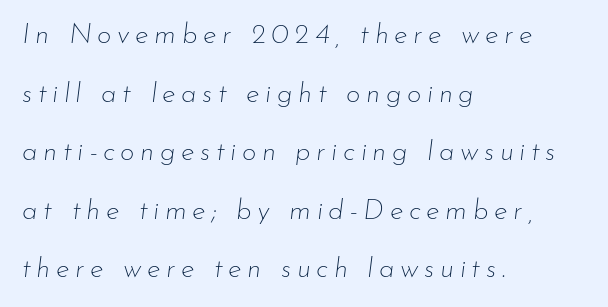
These lines are set flush left with a ragged right edge. Looks like regular typesetting: each glyph gets only the width it needs. Quick note: underline off. Observe the wide spacing: letters keep a clear distance from each other.
